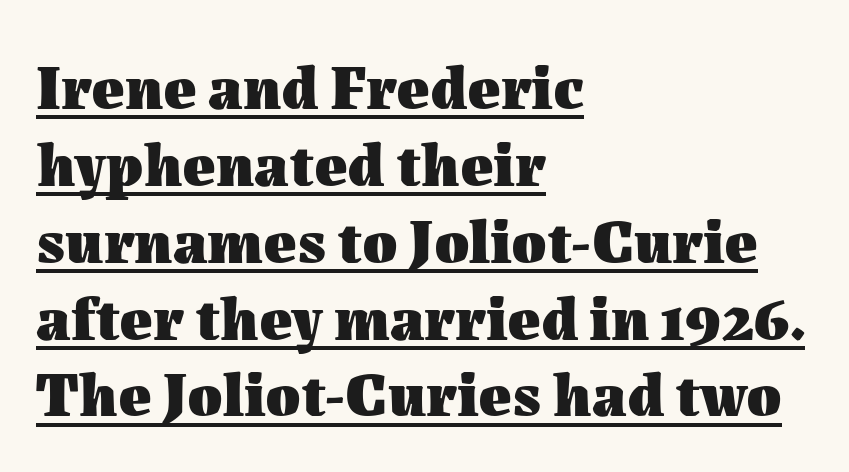
{"italic": "no", "bold": "yes", "weight": "heavy", "width": "normal", "stroke_contrast": "medium", "x_height": "medium", "monospaced": "no", "underline": "yes", "align": "left", "line_spacing_ratio": 1.22, "letter_spacing": "normal", "letter_spacing_em": 0.0, "glyph_px": 63}
